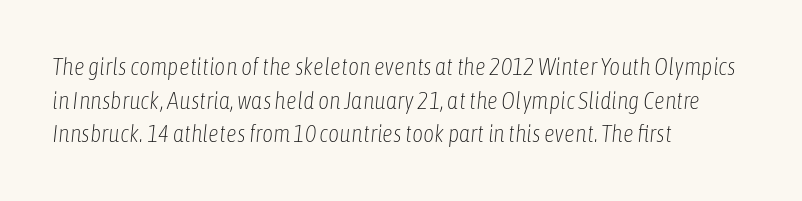
The image shows 24 px text type, italic (leaning right); set left-aligned, normal line spacing (1.4x), normal letter spacing, not underlined.
